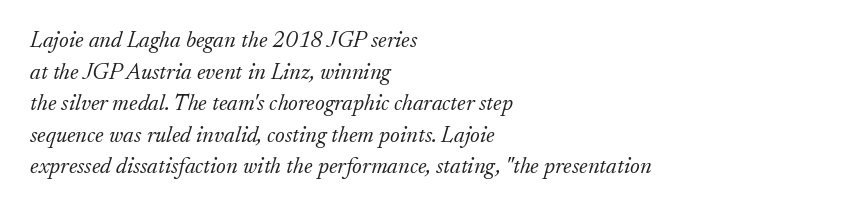
The image shows 23 px text type, italic (leaning right); set left-aligned, normal line spacing (1.37x), normal letter spacing, not underlined.
